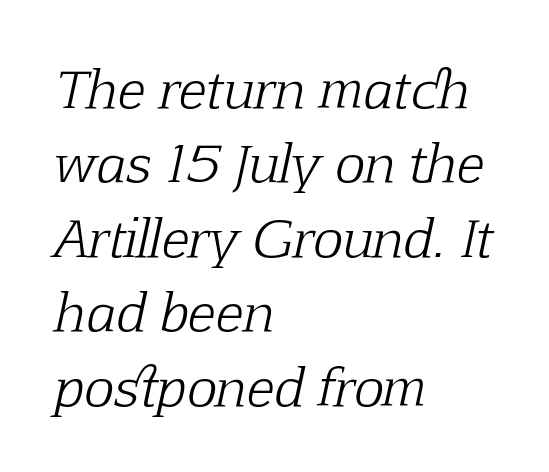
Compared with typical paragraphs, the rows here are spaced about the same. In terms of letterspacing, this is plain default setting. It's the slanting kind of type. Unbolded letterforms with no extra heft. The designer went with a serif here, giving each stem small feet.
